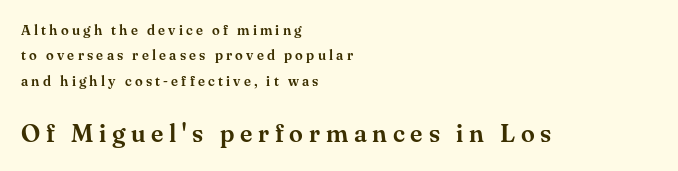
Q: Is the text italic (slanted)? A: No, it is upright.
Q: Is the text underlined? A: No.
Q: How is the paragraph aligned? A: Left-aligned.
Q: Is the spacing between letters normal or unusually wide? A: Unusually wide.
Q: Which block of text is set in a larger size, the first (top) or the second (bottom)? A: The second (bottom) one.
